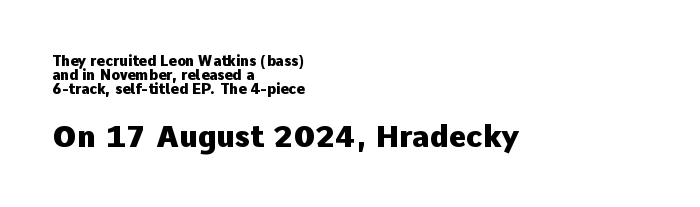
Caption: bold face, heavy strokes. The designer dialed line spacing down below the default. In terms of posture, this sample is upright. Anything drawn beneath the words? Only blank space. The ragged edge is on the right, which tells us the setting is flush left. Spacing verdict: proportional, widths tailored to each character.
